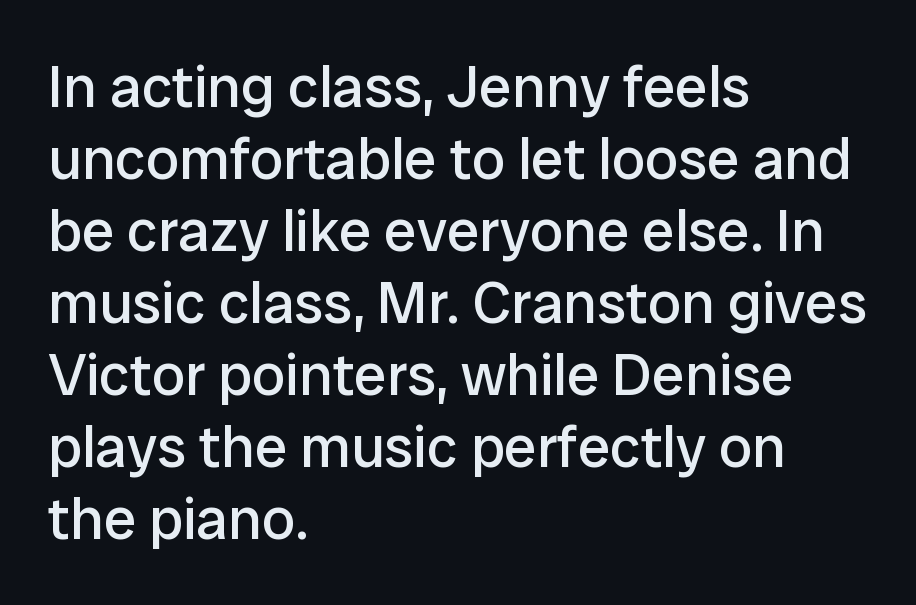
{"serif": "no", "italic": "no", "bold": "no", "weight": "regular", "width": "normal", "stroke_contrast": "low", "x_height": "medium", "monospaced": "no", "underline": "no", "align": "left", "line_spacing_ratio": 1.22, "letter_spacing": "normal", "letter_spacing_em": 0.0, "glyph_px": 59}
